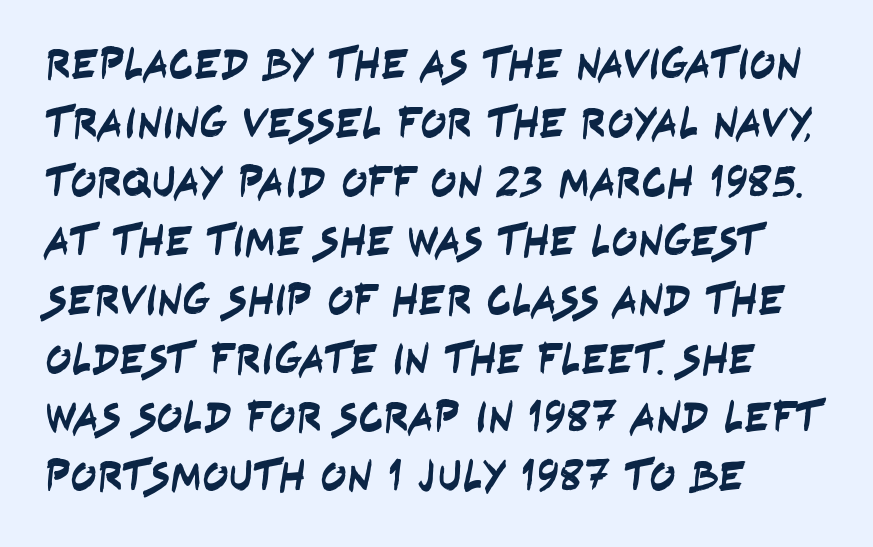
In CSS terms this would be text-align: left. The rendering uses a moderate line-height, typical for paragraphs. Decoration check: the copy has no underline. The passage shown is typed in a proportional face where columns would drift. Spacing between characters is what you'd get straight out of the box.
